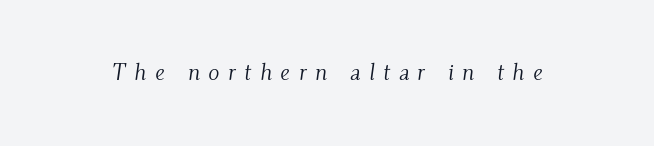
{"italic": "yes", "lean": "right", "slant_degrees": 9, "bold": "no", "underline": "no", "letter_spacing": "wide", "letter_spacing_em": 0.37, "glyph_px": 23}
